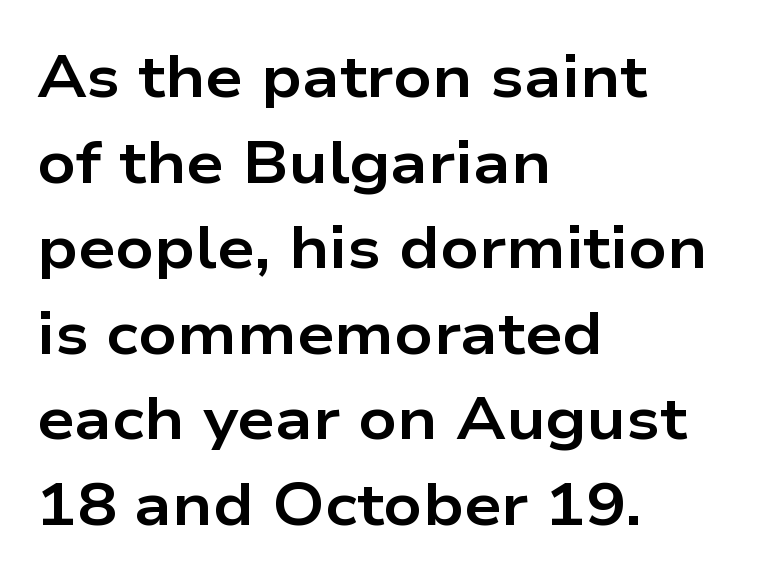
Spacing verdict: proportional, widths tailored to each character. Characters remain perfectly vertical along every line. Compared with a centered layout, this one pins lines to the left instead. Stroke thickness is high; the sample reads as a true bold. Bare-footed words on every line. Grotesque or geometric, the face here clearly has no serifs.
